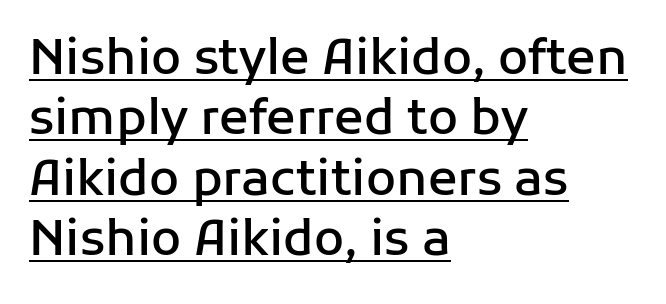
Which margin do the lines hug? The left one — the right edge is uneven. No feet cap the strokes, marking this as sans-serif type. How are the letters spaced? Ordinarily, with no added tracking. Decoration check: the copy is underlined. Summary of weight: moderately heavy, a semibold.
